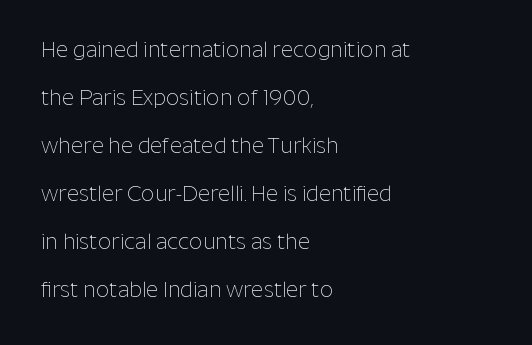
The image shows 21 px text type, upright; set left-aligned, loose line spacing (2.29x), normal letter spacing, not underlined.
